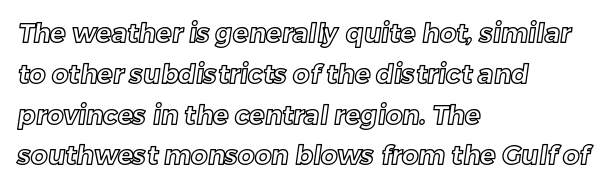
Q: Is the text underlined? A: No.
Q: How is the paragraph aligned? A: Left-aligned.
Q: Is the spacing between letters normal or unusually wide? A: Normal.
Q: Is the spacing between lines tight, normal or loose? A: Normal.
